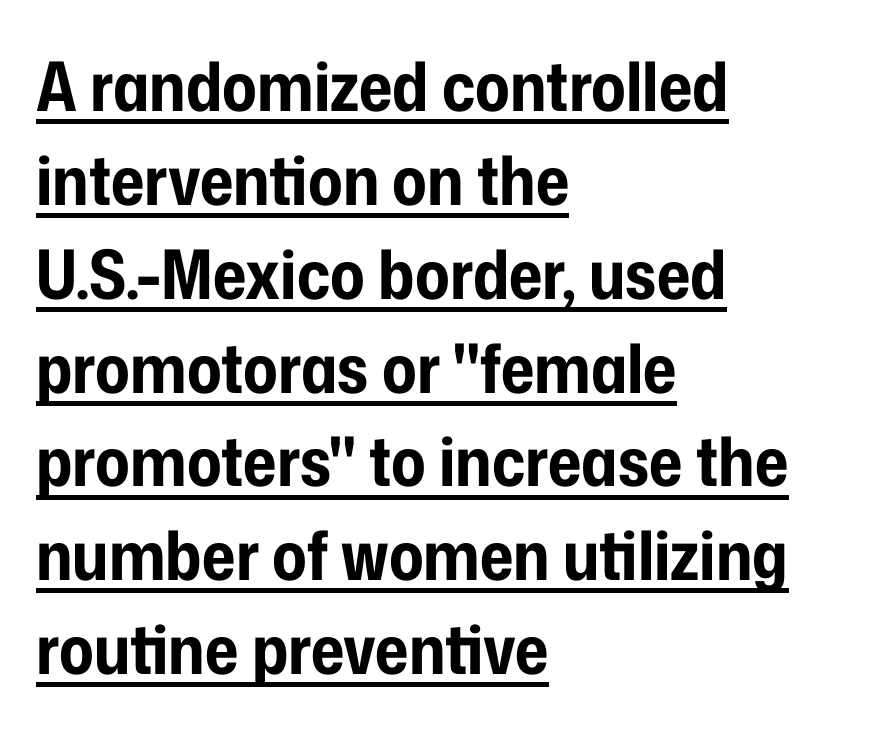
The image shows 68 px bold, condensed sans-serif type, upright; set left-aligned, normal line spacing (1.38x), normal letter spacing, underlined; low stroke contrast and a medium x-height.
